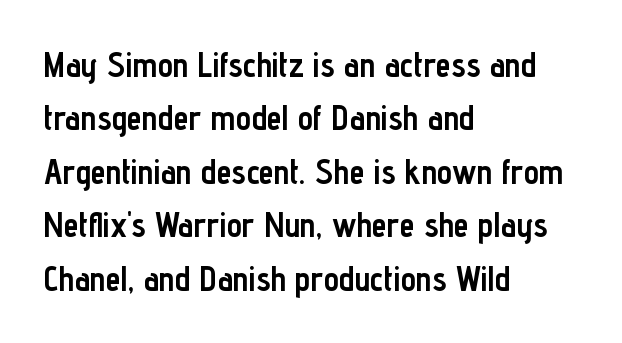
{"serif": "no", "italic": "no", "bold": "yes", "weight": "semibold", "width": "condensed", "stroke_contrast": "low", "x_height": "medium", "monospaced": "no", "underline": "no", "align": "left", "line_spacing": "normal", "line_spacing_ratio": 1.57, "letter_spacing": "normal", "letter_spacing_em": 0.0, "glyph_px": 34}
